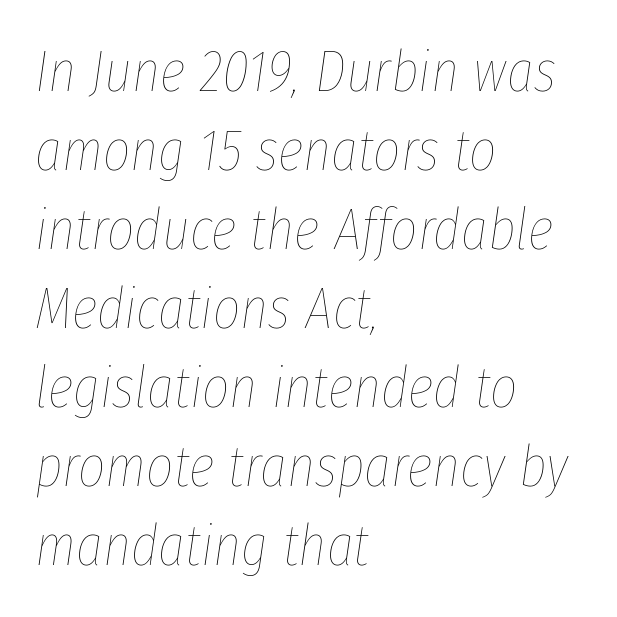
Inter-character spacing is left at the font's built-in metrics. No letter is thick-stroked: the sample isn't bold. This sample has the flowing, uneven cadence of proportional lettering. The text carries the slant typical of an italic or oblique font.
